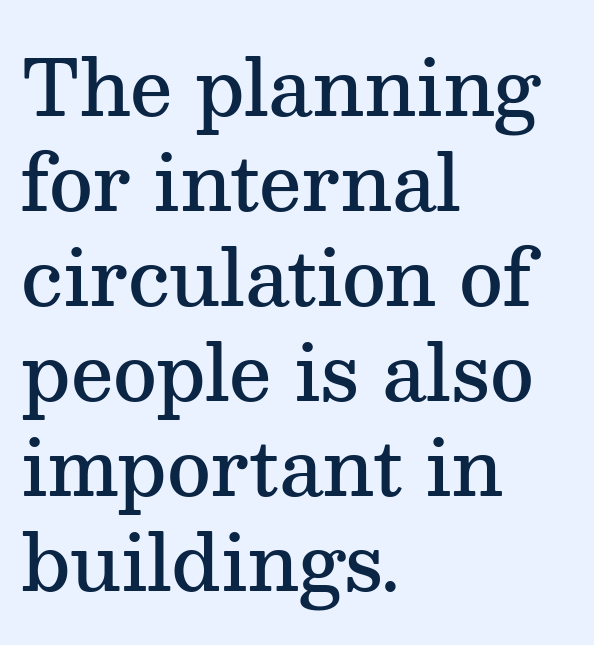
Q: Is the text bold? A: Semi-bold.
Q: Is the text italic (slanted)? A: No, it is upright.
Q: Is the typeface a serif or a sans-serif typeface? A: Serif.
Q: Is the text underlined? A: No.
Q: How is the paragraph aligned? A: Left-aligned.
Q: Is the spacing between letters normal or unusually wide? A: Normal.
Q: Is the spacing between lines tight, normal or loose? A: Normal.
Q: Width (condensed, normal, or wide)? A: Normal.
Q: Stroke contrast? A: Medium.
Q: x-height? A: Medium.
Q: Monospaced? A: No.
